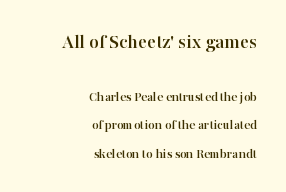
{"italic": "no", "underline": "no", "align": "right", "line_spacing": "loose", "line_spacing_ratio": 2.02, "letter_spacing": "normal", "letter_spacing_em": 0.0, "larger_block": "first", "size_ratio": 1.5, "glyph_px": 21}
